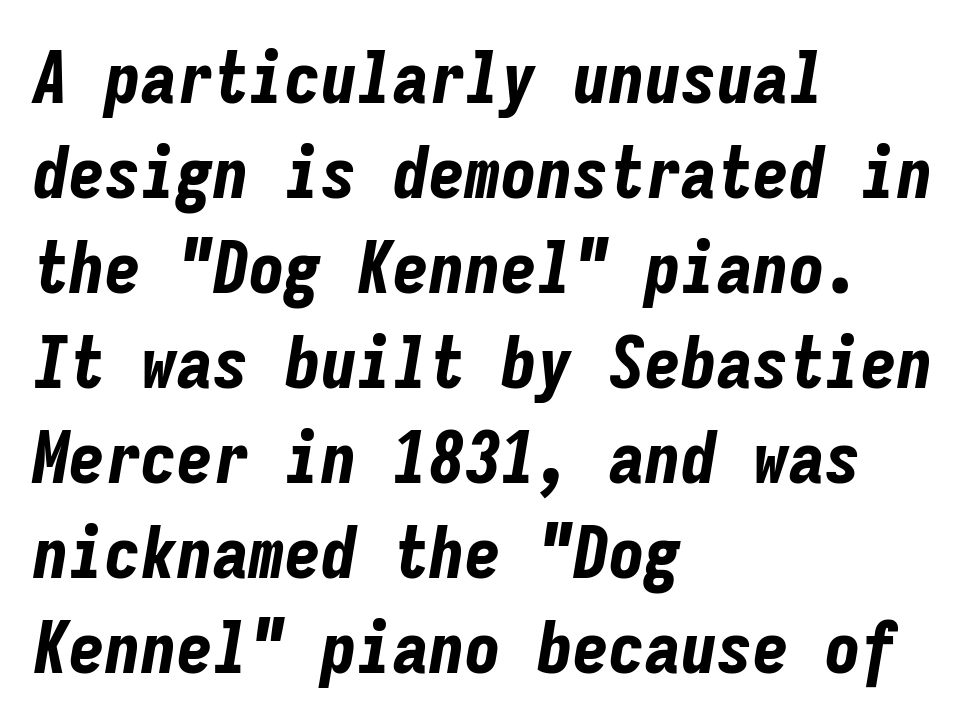
The image shows 72 px bold, condensed type, italic (leaning right), monospaced; set left-aligned, normal line spacing (1.32x), normal letter spacing, not underlined; low stroke contrast and a medium x-height.
